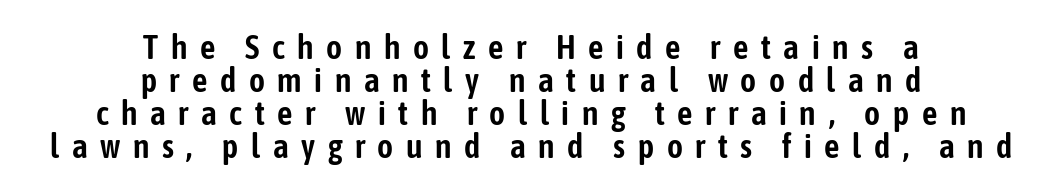
Q: Is the text italic (slanted)? A: No, it is upright.
Q: Is the typeface a serif or a sans-serif typeface? A: Sans-serif.
Q: Is the text underlined? A: No.
Q: How is the paragraph aligned? A: Centered.
Q: Is the spacing between letters normal or unusually wide? A: Unusually wide.
Q: Is the spacing between lines tight, normal or loose? A: Tight.
Q: Width (condensed, normal, or wide)? A: Condensed.
Q: Stroke contrast? A: Low.
Q: x-height? A: Medium.
Q: Monospaced? A: No.
